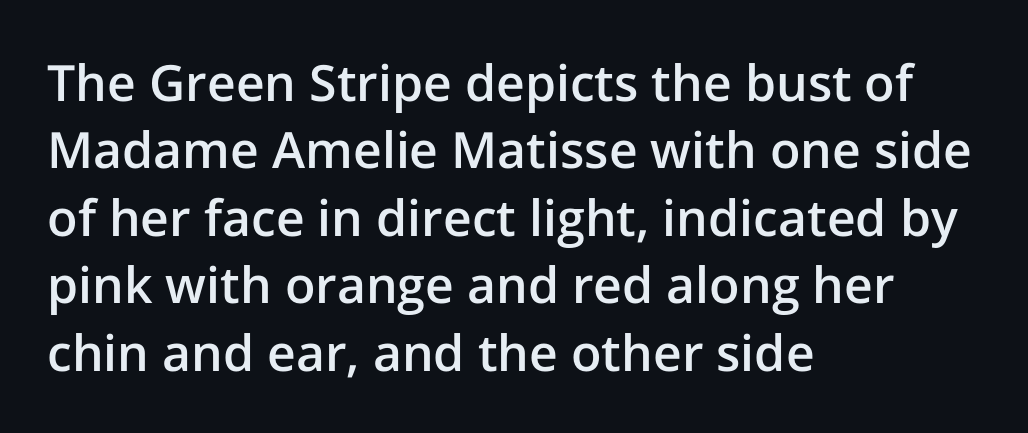
Looks like regular typesetting: each glyph gets only the width it needs. Teacher's note: observe the even left margin — that is flush-left alignment. Note: no serifs on the glyphs. Whoever set this chose a conventional vertical rhythm.
